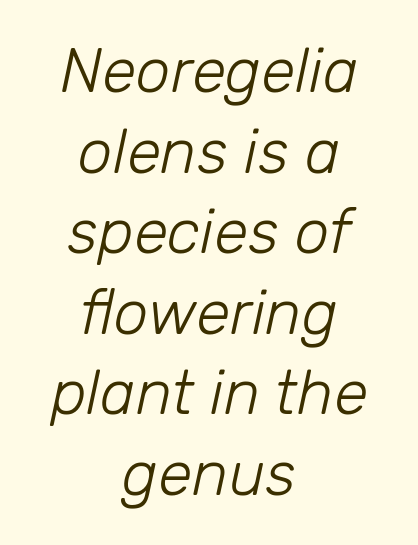
Letters have the restrained weight of plain body copy at most. Leading matches the norm, producing a regular column. When letters slant like this, we call the style italic. Underlining? Definitely not there.
